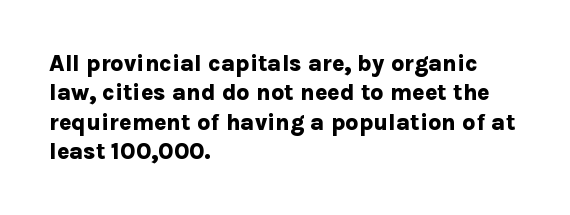
Q: Is the text bold? A: Yes.
Q: Is the text italic (slanted)? A: No, it is upright.
Q: Is the text underlined? A: No.
Q: How is the paragraph aligned? A: Left-aligned.
Q: Is the spacing between letters normal or unusually wide? A: Normal.
Q: Is the spacing between lines tight, normal or loose? A: Normal.
